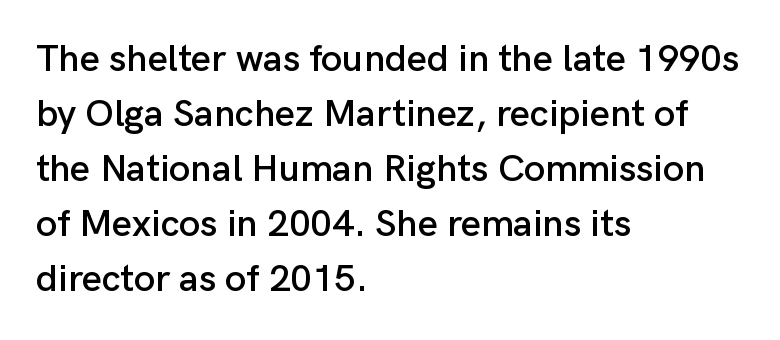
Q: Is the text italic (slanted)? A: No, it is upright.
Q: Is the typeface a serif or a sans-serif typeface? A: Sans-serif.
Q: Is the text underlined? A: No.
Q: How is the paragraph aligned? A: Left-aligned.
Q: Is the spacing between letters normal or unusually wide? A: Normal.
Q: Is the spacing between lines tight, normal or loose? A: Normal.
Q: Width (condensed, normal, or wide)? A: Normal.
Q: Stroke contrast? A: Low.
Q: x-height? A: Medium.
Q: Monospaced? A: No.
